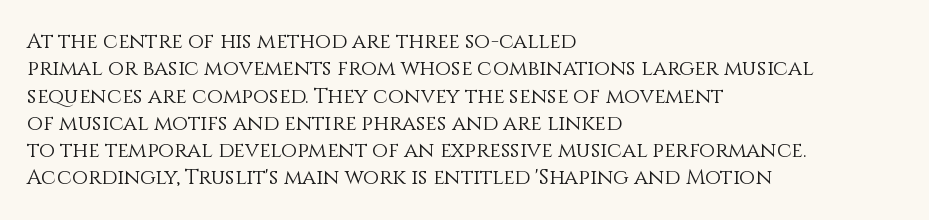
{"italic": "no", "bold": "no", "underline": "no", "align": "left", "line_spacing": "normal", "line_spacing_ratio": 1.3, "letter_spacing": "normal", "letter_spacing_em": 0.0, "glyph_px": 21}
